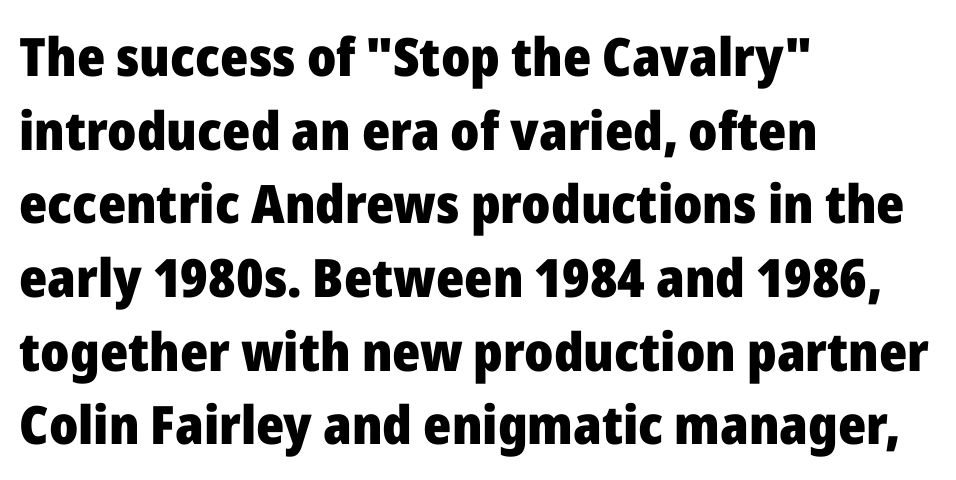
This rendering leaves character spacing at its baseline value. The area under the type is left untouched. Do the characters align in a grid? No, the font is proportional. Plenty of ink on the page — the face is bold. The rag falls on the right side of this text block. This sample keeps an unexceptional amount of space between lines.
